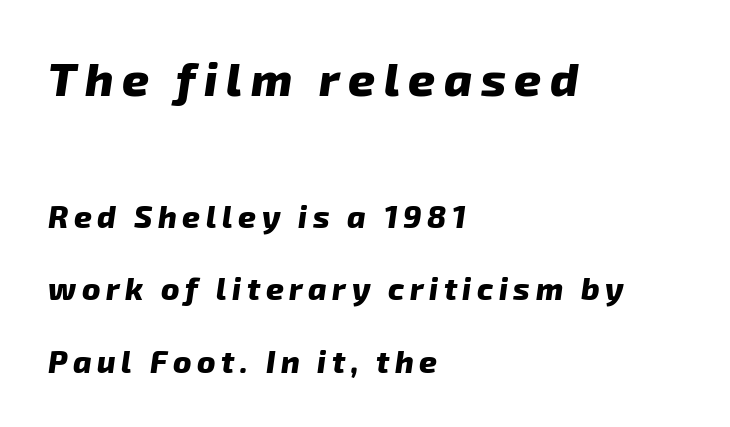
{"serif": "no", "bold": "yes", "weight": "heavy", "width": "normal", "stroke_contrast": "low", "x_height": "medium", "monospaced": "no", "underline": "no", "align": "left", "line_spacing": "loose", "line_spacing_ratio": 2.34, "larger_block": "first", "size_ratio": 1.52, "glyph_px": 47}
